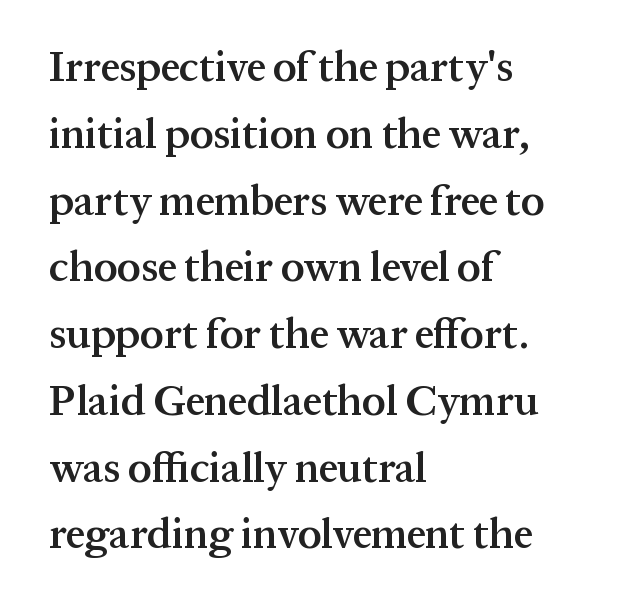
Q: Is the text bold? A: Semi-bold.
Q: Is the text italic (slanted)? A: No, it is upright.
Q: Is the typeface a serif or a sans-serif typeface? A: Serif.
Q: Is the text underlined? A: No.
Q: How is the paragraph aligned? A: Left-aligned.
Q: Is the spacing between letters normal or unusually wide? A: Normal.
Q: Is the spacing between lines tight, normal or loose? A: Normal.
Q: Width (condensed, normal, or wide)? A: Normal.
Q: Stroke contrast? A: Medium.
Q: x-height? A: Medium.
Q: Monospaced? A: No.
